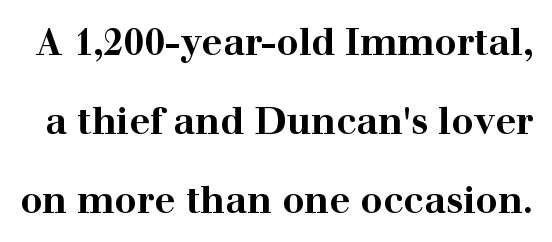
Q: Is the text bold? A: Yes.
Q: Is the text italic (slanted)? A: No, it is upright.
Q: Is the typeface a serif or a sans-serif typeface? A: Serif.
Q: Is the text underlined? A: No.
Q: Is the spacing between letters normal or unusually wide? A: Normal.
Q: Is the spacing between lines tight, normal or loose? A: Loose.
Q: Width (condensed, normal, or wide)? A: Wide.
Q: Stroke contrast? A: High.
Q: x-height? A: Medium.
Q: Monospaced? A: No.
